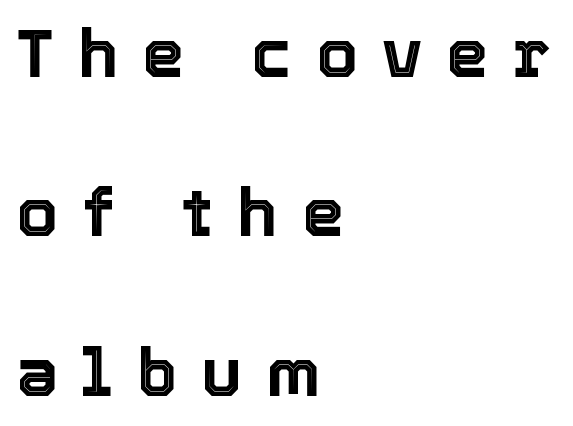
The image shows 67 px text type, upright; set left-aligned, loose line spacing (2.38x), unusually wide letter spacing (+0.36 em), not underlined; a medium x-height.
